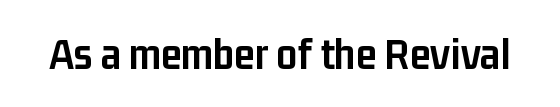
This is roman type, the default non-slanted kind. The passage shown is typed in a proportional face where columns would drift. Typesetter's note: full bold, strokes at maximum text heaviness. How are the letters spaced? Ordinarily, with no added tracking. This rendering employs a face without finishing strokes, i.e., a sans-serif. The space beneath each line is pristine and unruled.
